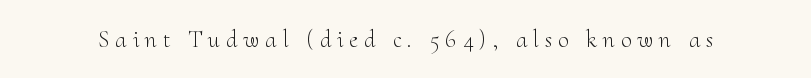
{"italic": "no", "bold": "no", "underline": "no", "letter_spacing": "wide", "letter_spacing_em": 0.25, "glyph_px": 24}
